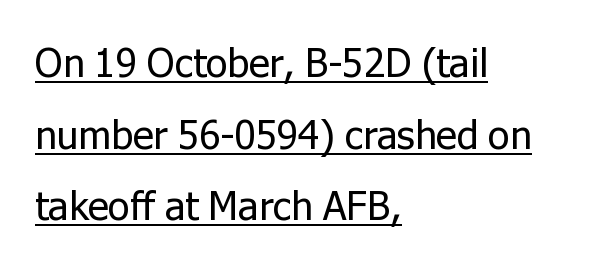
Character widths vary here, with narrow letters taking less room than wide ones. The letters stand straight up with perfectly vertical stems. Students, observe the line beneath the letters — that is underlining. Alignment: flush left. Stems here are at most as thick as an everyday book face. Nobody touched the tracking dial on this one.
